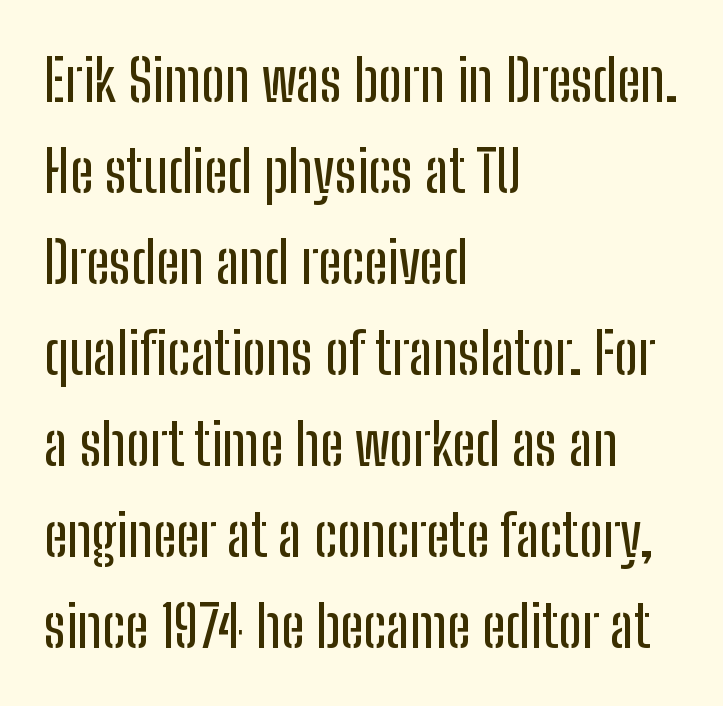
Q: Is the text italic (slanted)? A: No, it is upright.
Q: Is the typeface a serif or a sans-serif typeface? A: Sans-serif.
Q: Is the text underlined? A: No.
Q: How is the paragraph aligned? A: Left-aligned.
Q: Is the spacing between letters normal or unusually wide? A: Normal.
Q: Is the spacing between lines tight, normal or loose? A: Normal.
Q: Width (condensed, normal, or wide)? A: Condensed.
Q: Stroke contrast? A: Low.
Q: x-height? A: Medium.
Q: Monospaced? A: No.
